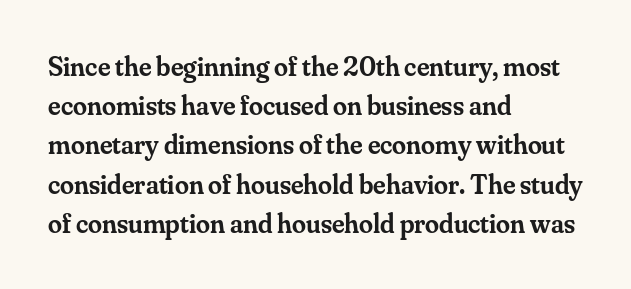
Q: Is the text bold? A: Semi-bold.
Q: Is the text italic (slanted)? A: No, it is upright.
Q: Is the typeface a serif or a sans-serif typeface? A: Serif.
Q: Is the text underlined? A: No.
Q: How is the paragraph aligned? A: Left-aligned.
Q: Is the spacing between letters normal or unusually wide? A: Normal.
Q: Is the spacing between lines tight, normal or loose? A: Normal.
Q: Width (condensed, normal, or wide)? A: Normal.
Q: Stroke contrast? A: Medium.
Q: x-height? A: Small.
Q: Monospaced? A: No.
